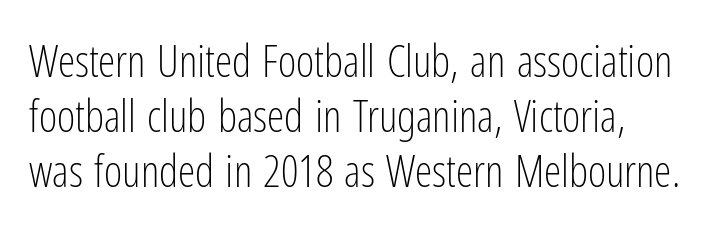
Q: Is the text bold? A: No.
Q: Is the text italic (slanted)? A: No, it is upright.
Q: Is the typeface a serif or a sans-serif typeface? A: Sans-serif.
Q: Is the text underlined? A: No.
Q: Is the spacing between letters normal or unusually wide? A: Normal.
Q: Is the spacing between lines tight, normal or loose? A: Normal.
Q: Width (condensed, normal, or wide)? A: Condensed.
Q: Stroke contrast? A: Low.
Q: x-height? A: Medium.
Q: Monospaced? A: No.
